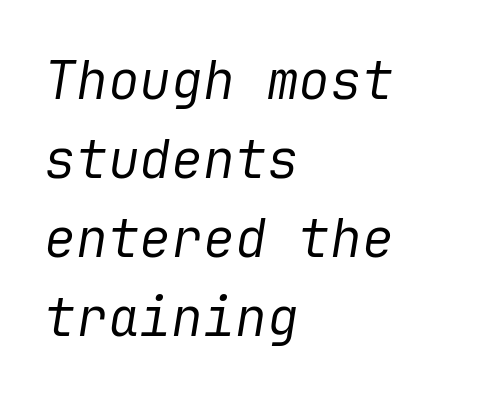
Which margin do the lines hug? The left one — the right edge is uneven. The font is comparable to plain body text, perhaps lighter. The glyphs look as if they've been sheared to an angle. Caption: standard tracking, unaltered. Successive baselines arrive at the customary interval. The gap between lines stays unmarked.
